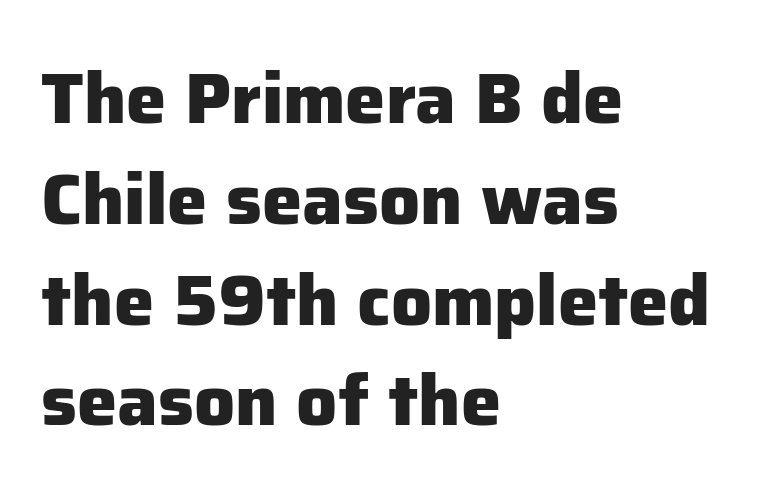
Q: Is the text bold? A: Yes.
Q: Is the text italic (slanted)? A: No, it is upright.
Q: Is the typeface a serif or a sans-serif typeface? A: Sans-serif.
Q: Is the text underlined? A: No.
Q: How is the paragraph aligned? A: Left-aligned.
Q: Is the spacing between letters normal or unusually wide? A: Normal.
Q: Is the spacing between lines tight, normal or loose? A: Normal.
Q: Width (condensed, normal, or wide)? A: Normal.
Q: Stroke contrast? A: Low.
Q: x-height? A: Medium.
Q: Monospaced? A: No.
